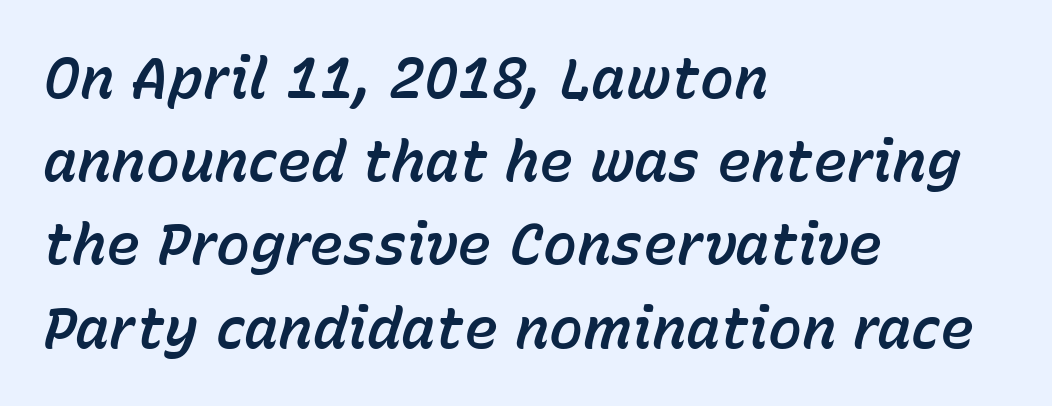
The image shows 57 px text type, italic (leaning right); set left-aligned, normal line spacing (1.46x), normal letter spacing, not underlined; low stroke contrast and a medium x-height.
